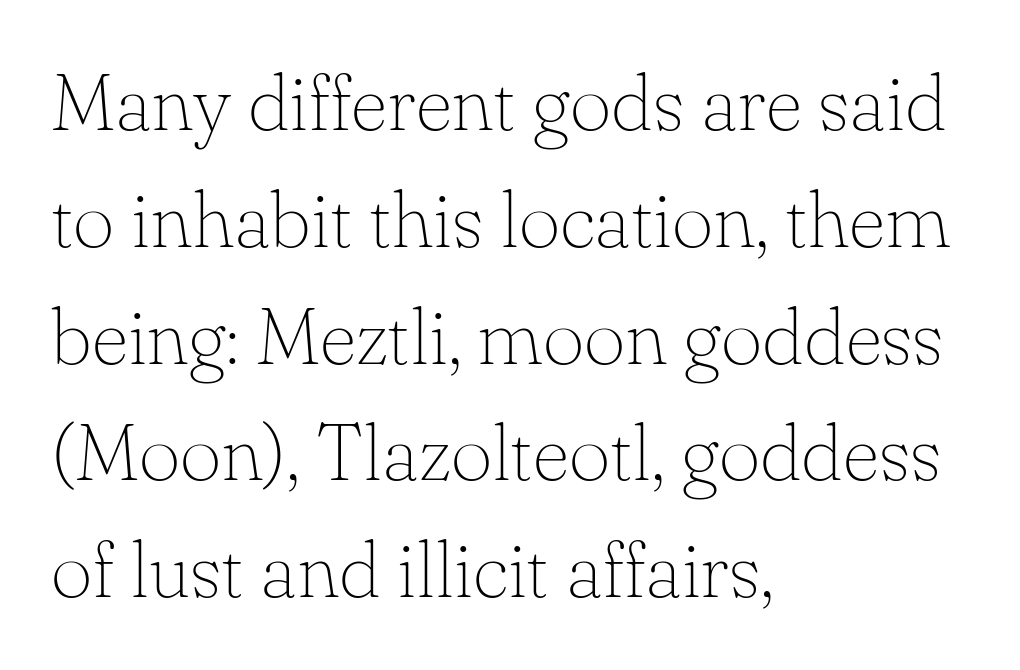
Q: Is the text bold? A: No.
Q: Is the text italic (slanted)? A: No, it is upright.
Q: Is the typeface a serif or a sans-serif typeface? A: Serif.
Q: Is the text underlined? A: No.
Q: How is the paragraph aligned? A: Left-aligned.
Q: Is the spacing between letters normal or unusually wide? A: Normal.
Q: Is the spacing between lines tight, normal or loose? A: Normal.
Q: Width (condensed, normal, or wide)? A: Normal.
Q: Stroke contrast? A: Low.
Q: x-height? A: Small.
Q: Monospaced? A: No.
